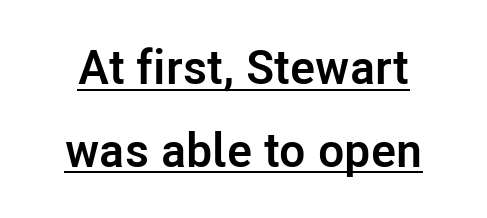
Strokes here are thick enough to call this a true bold. Honestly, the underline is the first thing you notice here. Looks like regular typesetting: each glyph gets only the width it needs. Unlike a traditional serif, this face leaves its strokes unadorned.
